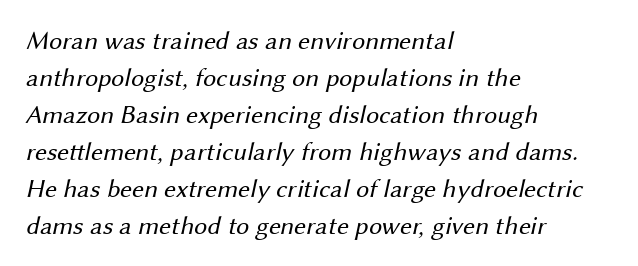
The image shows 26 px text type; set left-aligned, normal line spacing (1.42x), normal letter spacing, not underlined.
